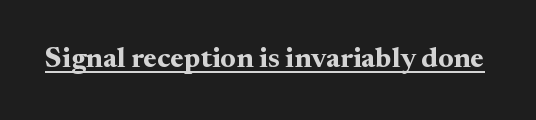
The image shows 29 px bold serif type, upright; set normal letter spacing, underlined; medium stroke contrast and a small x-height.
